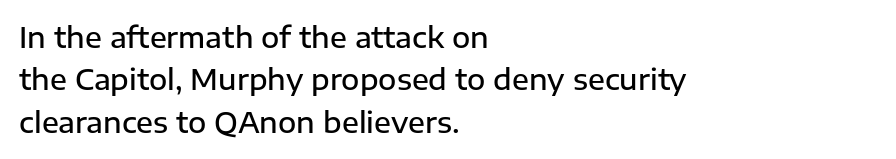
The image shows 28 px semibold sans-serif type, upright; set left-aligned, normal line spacing (1.51x), normal letter spacing, not underlined; low stroke contrast and a medium x-height.
